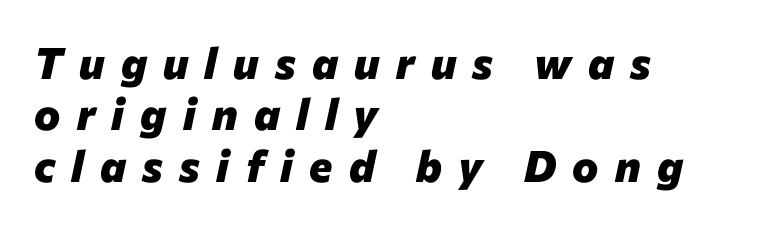
Substantial extra tracking has been applied to these lines. Spacing verdict: proportional, widths tailored to each character. Underline: absent. The passage shown leans; its letterforms are oblique. Left-aligned paragraph, ragged on the right. Heavy-handed strokes throughout: this text is bold.
